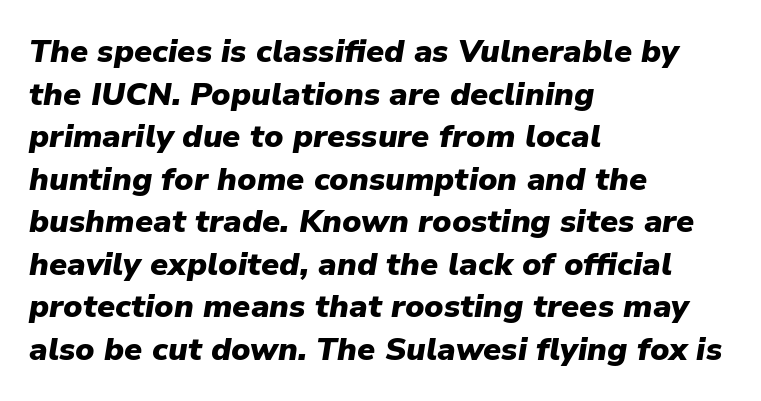
Q: Is the text bold? A: Yes.
Q: Is the text italic (slanted)? A: Yes, it leans right by about 9 degrees.
Q: Is the text underlined? A: No.
Q: How is the paragraph aligned? A: Left-aligned.
Q: Is the spacing between letters normal or unusually wide? A: Normal.
Q: Is the spacing between lines tight, normal or loose? A: Normal.
Q: Width (condensed, normal, or wide)? A: Normal.
Q: Stroke contrast? A: Low.
Q: x-height? A: Medium.
Q: Monospaced? A: No.
